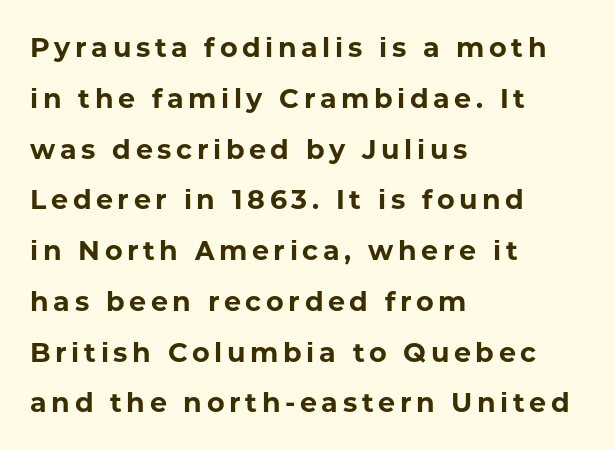
Rule under the text: the space is simply empty. Short and long lines alike share a common starting point at left. A roman cut, with each character standing at attention. The strokes are fattened all the way to bold.
